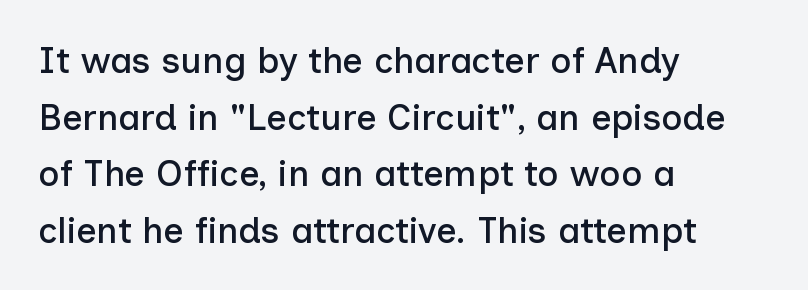
Q: Is the text italic (slanted)? A: No, it is upright.
Q: Is the typeface a serif or a sans-serif typeface? A: Sans-serif.
Q: Is the text underlined? A: No.
Q: How is the paragraph aligned? A: Left-aligned.
Q: Is the spacing between letters normal or unusually wide? A: Normal.
Q: Is the spacing between lines tight, normal or loose? A: Normal.
Q: Width (condensed, normal, or wide)? A: Normal.
Q: Stroke contrast? A: Low.
Q: x-height? A: Medium.
Q: Monospaced? A: No.
